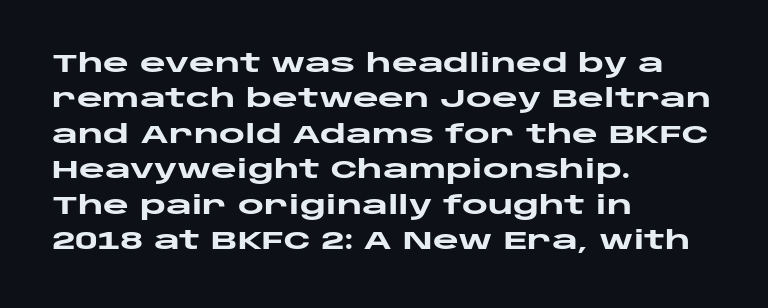
{"italic": "no", "bold": "yes", "underline": "no", "align": "left", "line_spacing": "normal", "line_spacing_ratio": 1.42, "letter_spacing": "normal", "letter_spacing_em": 0.0, "glyph_px": 25}
